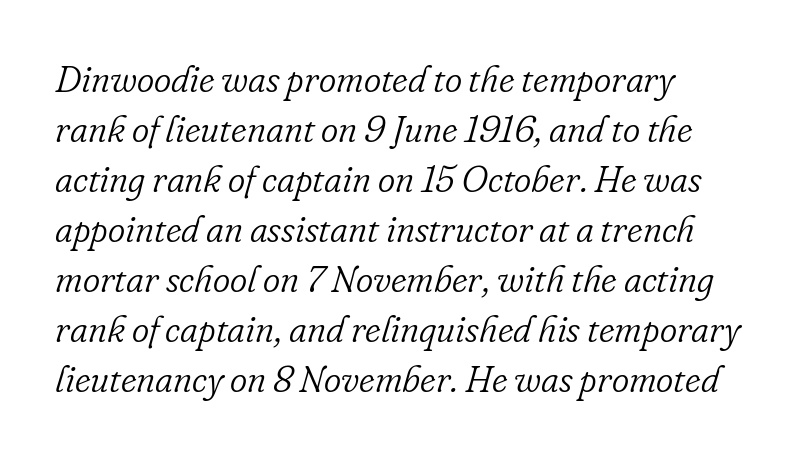
Q: Is the text bold? A: No.
Q: Is the text italic (slanted)? A: Yes, it leans right by about 16 degrees.
Q: Is the typeface a serif or a sans-serif typeface? A: Serif.
Q: Is the text underlined? A: No.
Q: Is the spacing between letters normal or unusually wide? A: Normal.
Q: Is the spacing between lines tight, normal or loose? A: Normal.
Q: Width (condensed, normal, or wide)? A: Normal.
Q: Stroke contrast? A: Low.
Q: x-height? A: Small.
Q: Monospaced? A: No.
